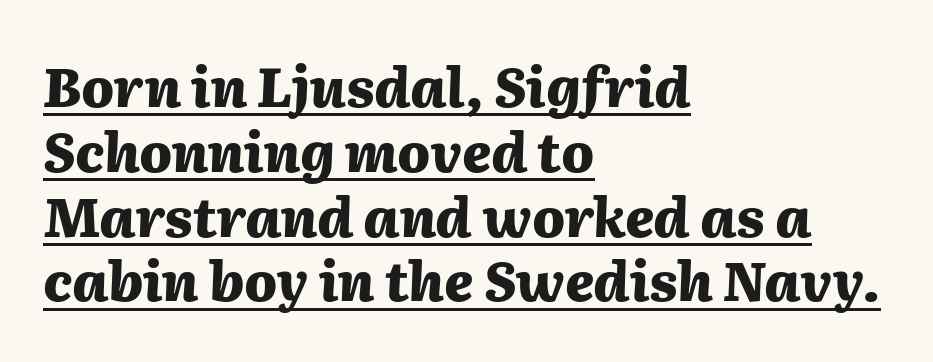
{"italic": "yes", "lean": "right", "slant_degrees": 2, "bold": "yes", "weight": "heavy", "width": "normal", "stroke_contrast": "medium", "x_height": "medium", "monospaced": "no", "underline": "yes", "align": "left", "line_spacing_ratio": 1.2, "letter_spacing": "normal", "letter_spacing_em": 0.0, "glyph_px": 54}
